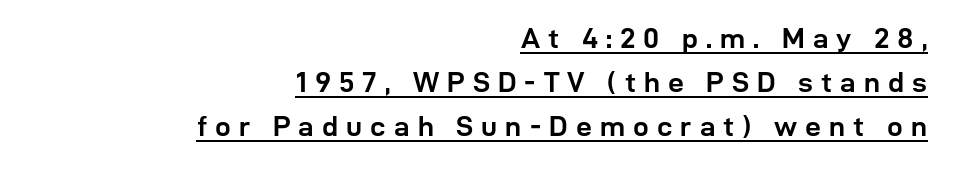
The image shows 28 px semibold sans-serif type, upright; set right-aligned, normal line spacing (1.57x), unusually wide letter spacing (+0.29 em), underlined; low stroke contrast and a medium x-height.
